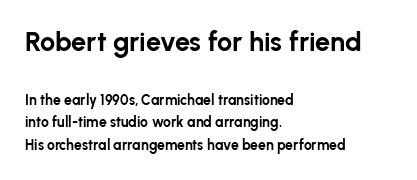
These lines stack with their left ends in a neat column. The gap between lines stays unmarked. Block one is the big one; block two sits smaller underneath. The letters sit at their default tracking, neither squeezed nor spread.
